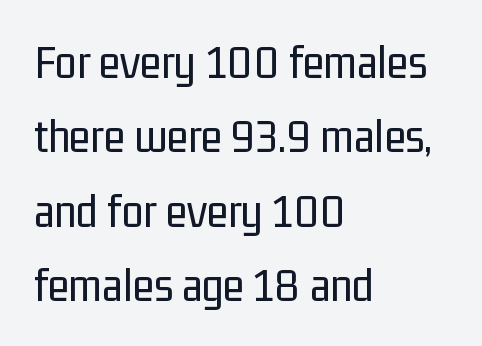
Between one letter and the next there's only the usual sliver of space. Serifs: no, the terminals of the letterforms are clean. This sample uses an upright cut, with every glyph sitting square on the baseline. These glyphs show unthickened strokes, regular width or finer.
